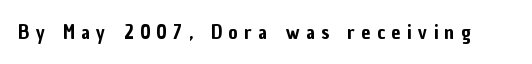
Q: Is the text italic (slanted)? A: No, it is upright.
Q: Is the text underlined? A: No.
Q: Is the spacing between letters normal or unusually wide? A: Unusually wide.
